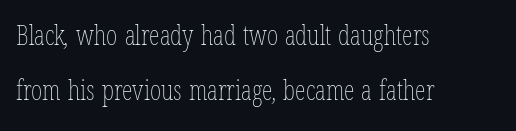
{"bold": "no", "underline": "no", "align": "left", "line_spacing": "loose", "line_spacing_ratio": 2.05, "letter_spacing": "normal", "letter_spacing_em": 0.0, "glyph_px": 27}
